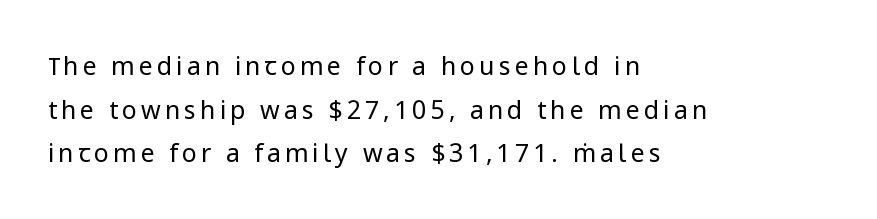
The passage is arranged the way most books set body copy — flush left. Has an underline been added? It has not. Counters stay open thanks to moderate or lighter strokes. No italicization has been applied; the sample stays upright.
